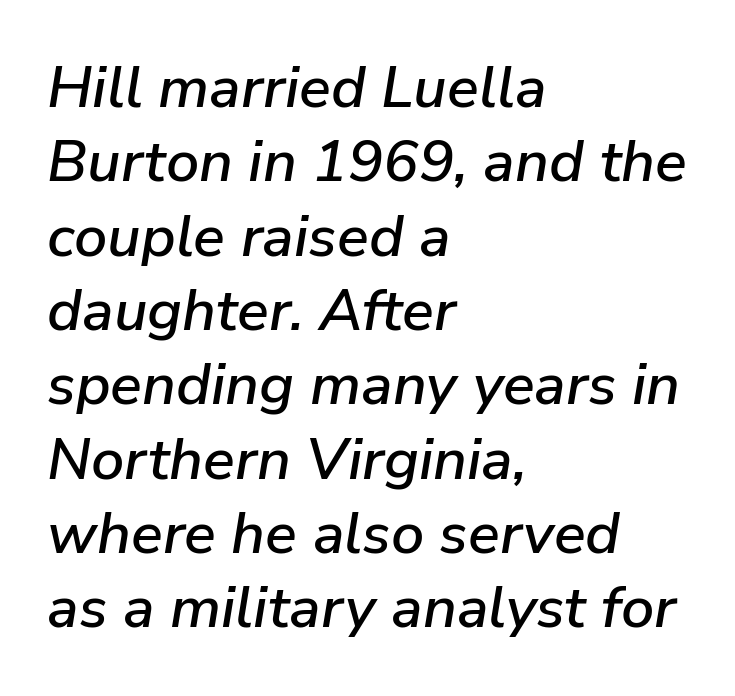
Each letter keeps its own natural width here, so spacing adapts to shape. The passage is arranged the way most books set body copy — flush left. How would I describe the line gaps? Plain and ordinary. Letters rest on an invisible, unmarked baseline.
